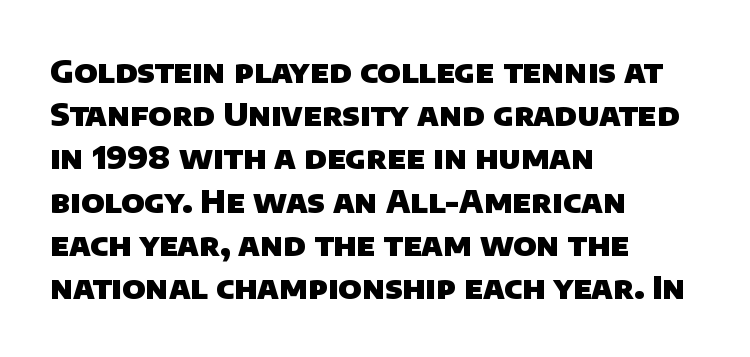
The image shows 32 px heavy sans-serif type; set left-aligned, normal line spacing (1.35x), normal letter spacing, not underlined; low stroke contrast and a large x-height.
